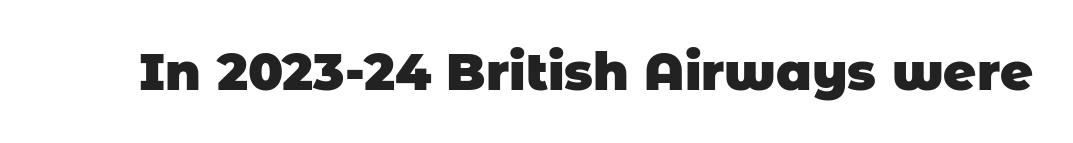
Q: Is the text bold? A: Yes.
Q: Is the typeface a serif or a sans-serif typeface? A: Sans-serif.
Q: Is the text underlined? A: No.
Q: Is the spacing between letters normal or unusually wide? A: Normal.
Q: Width (condensed, normal, or wide)? A: Normal.
Q: Stroke contrast? A: Low.
Q: x-height? A: Large.
Q: Monospaced? A: No.
